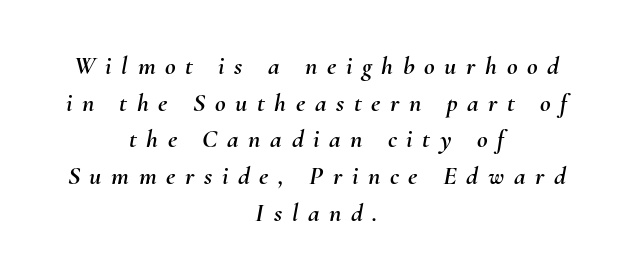
{"italic": "yes", "lean": "right", "slant_degrees": 10, "underline": "no", "align": "center", "line_spacing": "normal", "line_spacing_ratio": 1.41, "letter_spacing": "wide", "letter_spacing_em": 0.37, "glyph_px": 26}
